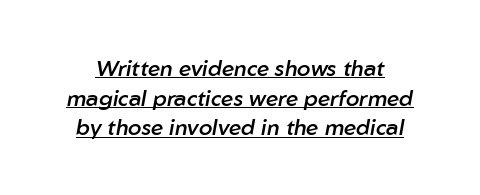
Q: Is the text bold? A: Semi-bold.
Q: Is the text italic (slanted)? A: Yes, it leans right by about 10 degrees.
Q: Is the text underlined? A: Yes.
Q: Is the spacing between letters normal or unusually wide? A: Normal.
Q: Is the spacing between lines tight, normal or loose? A: Normal.
